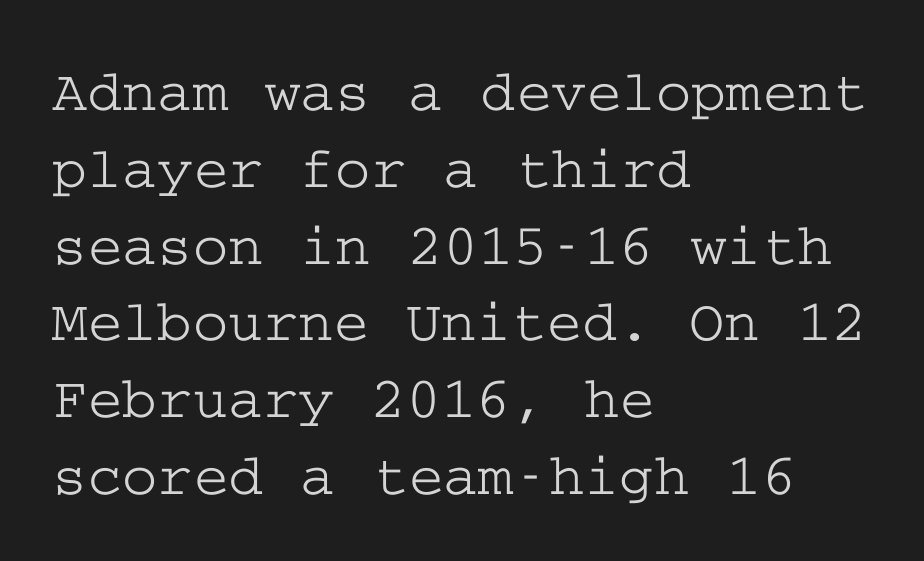
{"serif": "yes", "italic": "no", "width": "wide", "stroke_contrast": "low", "x_height": "medium", "underline": "no", "align": "left", "line_spacing": "normal", "line_spacing_ratio": 1.28, "letter_spacing": "normal", "letter_spacing_em": 0.0, "glyph_px": 60}
